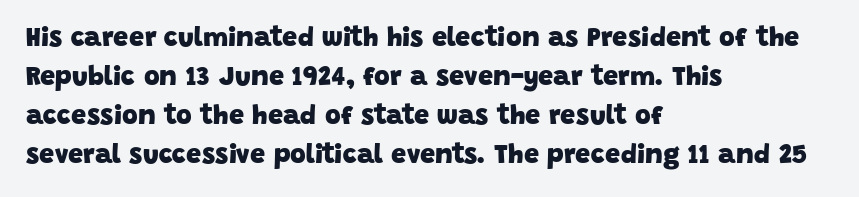
Q: Is the text bold? A: Yes.
Q: Is the text underlined? A: No.
Q: How is the paragraph aligned? A: Left-aligned.
Q: Is the spacing between letters normal or unusually wide? A: Normal.
Q: Is the spacing between lines tight, normal or loose? A: Normal.
